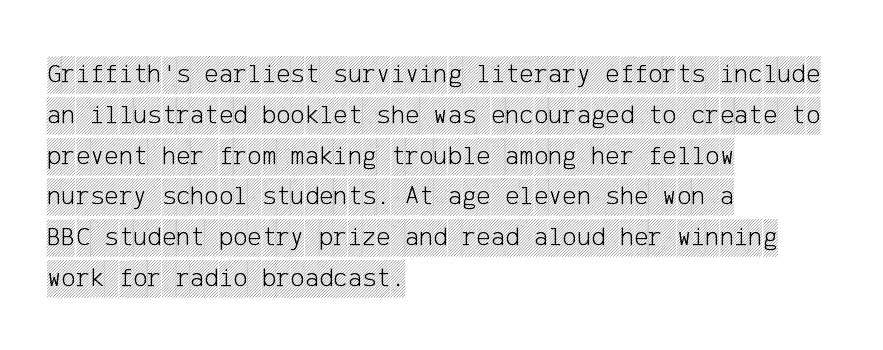
{"italic": "no", "underline": "no", "align": "left", "line_spacing": "normal", "line_spacing_ratio": 1.51, "letter_spacing": "normal", "letter_spacing_em": 0.0, "glyph_px": 27}
